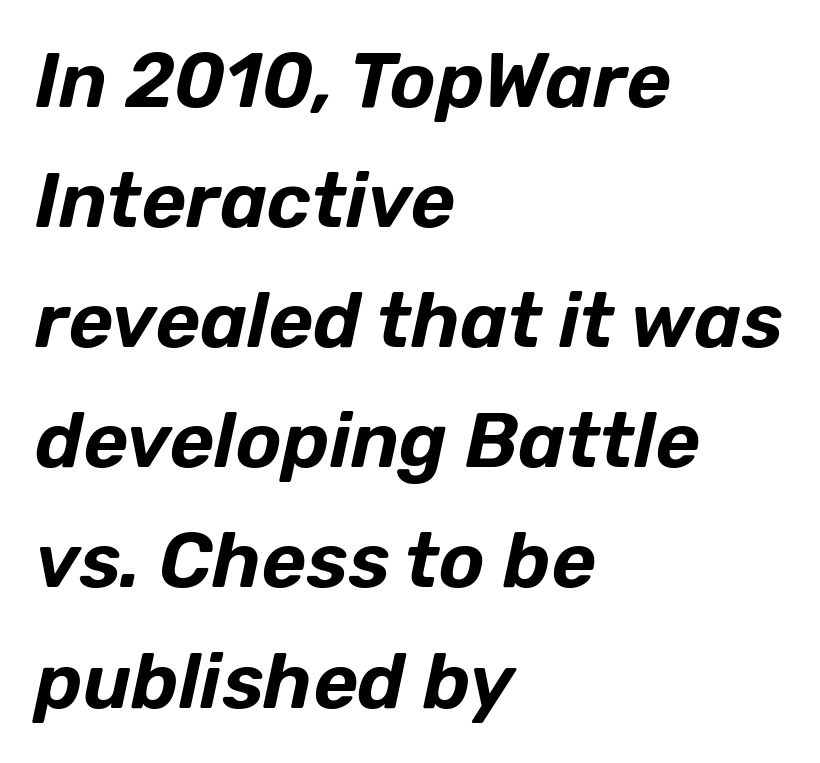
The image shows 77 px text type, italic (leaning right); set left-aligned, normal line spacing (1.56x), normal letter spacing, not underlined; low stroke contrast and a medium x-height.
